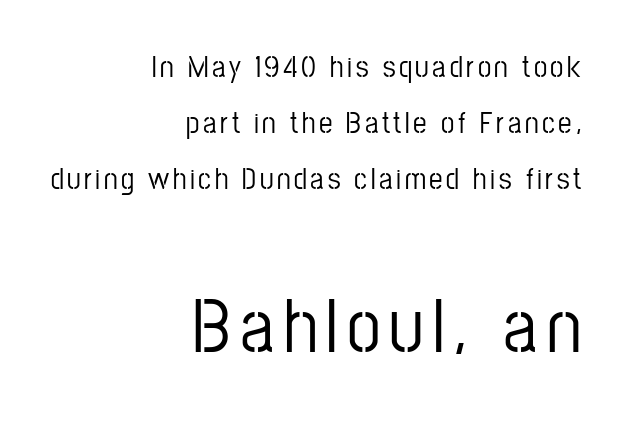
The glyphs in this specimen are sans serif. The space directly below the letters is spotless. The paragraph has a hard right edge and a soft left edge. The letters advance in unequal steps, a hallmark of proportional type. Larger block? The one below; the one above is distinctly smaller.
